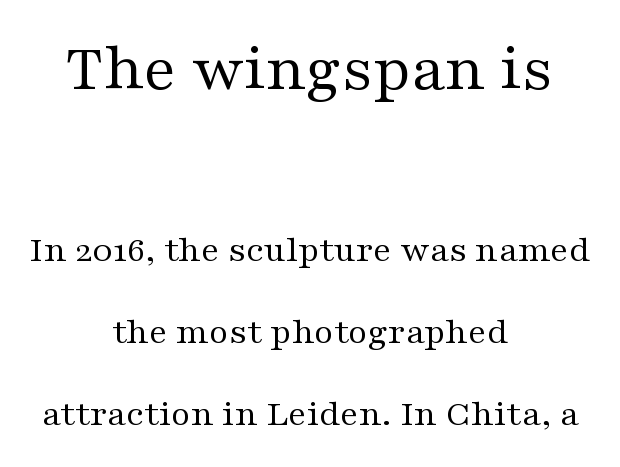
Q: Is the text bold? A: No.
Q: Is the text italic (slanted)? A: No, it is upright.
Q: Is the typeface a serif or a sans-serif typeface? A: Serif.
Q: Is the text underlined? A: No.
Q: How is the paragraph aligned? A: Centered.
Q: Is the spacing between letters normal or unusually wide? A: Normal.
Q: Is the spacing between lines tight, normal or loose? A: Loose.
Q: Which block of text is set in a larger size, the first (top) or the second (bottom)? A: The first (top) one.
Q: Width (condensed, normal, or wide)? A: Wide.
Q: Stroke contrast? A: Medium.
Q: x-height? A: Medium.
Q: Monospaced? A: No.
